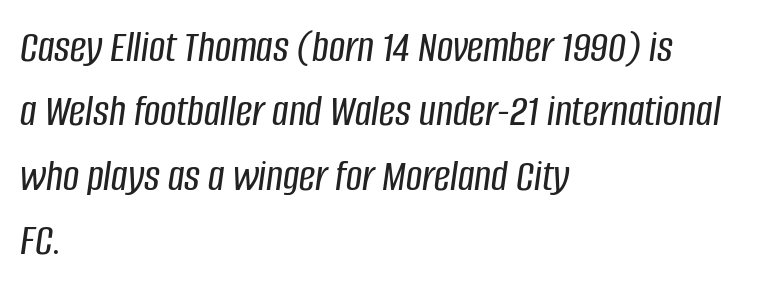
The image shows 45 px condensed type, italic (leaning right); set left-aligned, normal line spacing (1.43x), normal letter spacing, not underlined; low stroke contrast and a large x-height.
